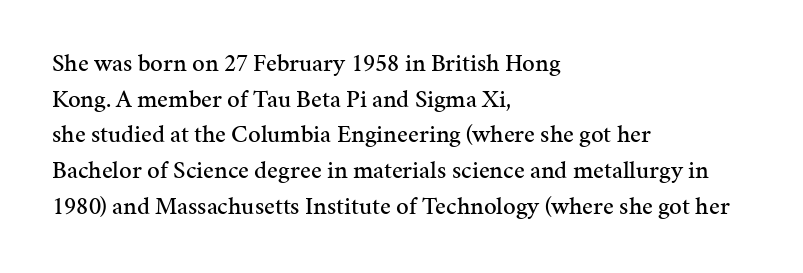
{"italic": "no", "underline": "no", "align": "left", "line_spacing": "normal", "line_spacing_ratio": 1.43, "letter_spacing": "normal", "letter_spacing_em": 0.0, "glyph_px": 25}
